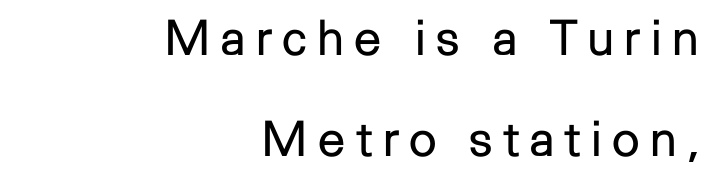
One glance says open: line gaps are wider than usual. Students, note that the glyphs here are deliberately spaced far apart. Vertical stems look standard width or narrower in stroke. Here the designer chose a conventional face with non-uniform glyph widths. Horizontal alignment here is rightward, an uncommon choice for prose. In terms of posture, this sample is upright.
